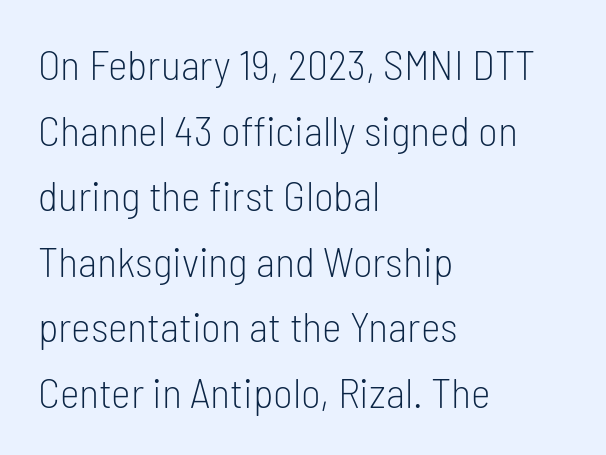
This block has exactly the height ordinary leading produces. The zone under the glyphs is completely vacant. A student would call this left alignment; a typographer would say flush left, rag right. The lettering holds an erect, upright posture throughout. Stems here are at most as thick as an everyday book face. To sum up the face: it is a sans, with no serifs.
